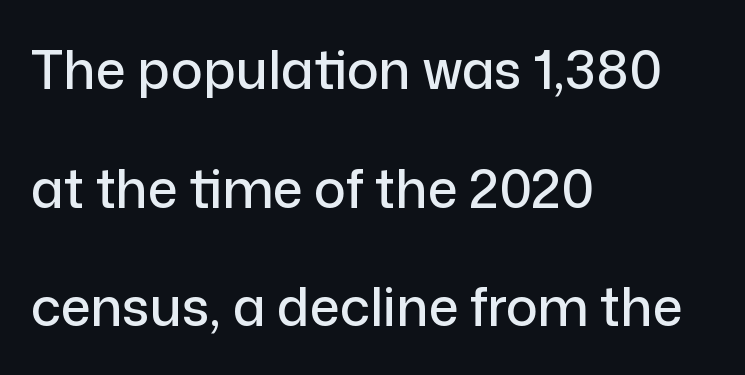
There is no visible air inserted between adjacent glyphs. Interline gaps are noticeably wide in this sample. Note the varied advance widths — an 'i' is clearly narrower than an 'm'. No feet cap the strokes, marking this as sans-serif type. Nobody drew a line under any word here.
